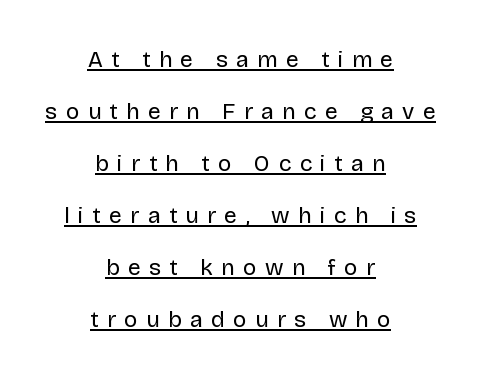
{"italic": "no", "bold": "no", "underline": "yes", "align": "center", "line_spacing": "loose", "line_spacing_ratio": 2.26, "letter_spacing": "wide", "letter_spacing_em": 0.36, "glyph_px": 23}
